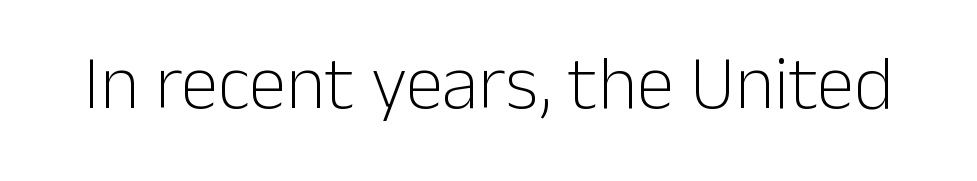
Q: Is the text bold? A: No.
Q: Is the text italic (slanted)? A: No, it is upright.
Q: Is the typeface a serif or a sans-serif typeface? A: Sans-serif.
Q: Is the text underlined? A: No.
Q: Is the spacing between letters normal or unusually wide? A: Normal.
Q: Width (condensed, normal, or wide)? A: Normal.
Q: Stroke contrast? A: Low.
Q: x-height? A: Medium.
Q: Monospaced? A: No.
